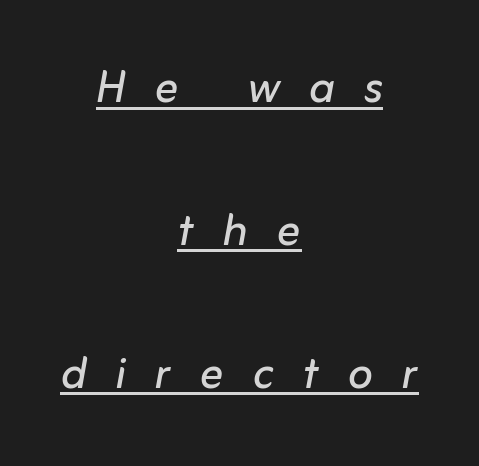
The image shows 59 px regular-weight type, italic (leaning right); set centered, loose line spacing (2.42x), unusually wide letter spacing (+0.49 em), underlined; low stroke contrast and a medium x-height.
